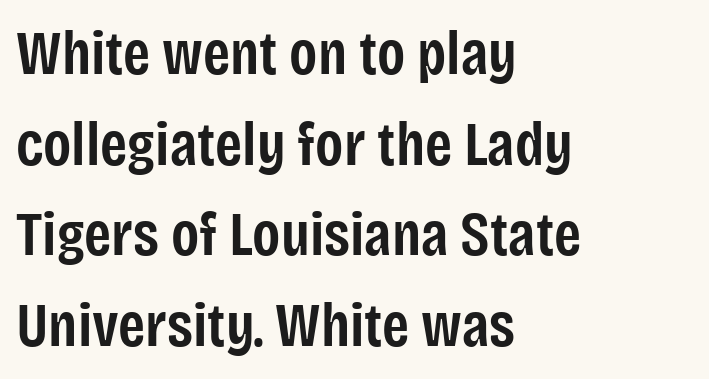
Q: Is the text bold? A: Semi-bold.
Q: Is the text italic (slanted)? A: No, it is upright.
Q: Is the typeface a serif or a sans-serif typeface? A: Sans-serif.
Q: Is the text underlined? A: No.
Q: How is the paragraph aligned? A: Left-aligned.
Q: Is the spacing between letters normal or unusually wide? A: Normal.
Q: Is the spacing between lines tight, normal or loose? A: Normal.
Q: Width (condensed, normal, or wide)? A: Condensed.
Q: Stroke contrast? A: Low.
Q: x-height? A: Large.
Q: Monospaced? A: No.
